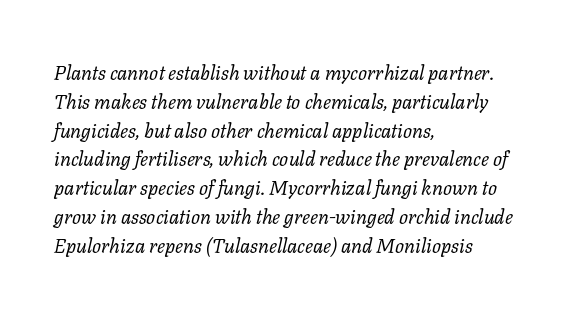
Q: Is the text bold? A: No.
Q: Is the text italic (slanted)? A: Yes, it leans right by about 11 degrees.
Q: Is the text underlined? A: No.
Q: How is the paragraph aligned? A: Left-aligned.
Q: Is the spacing between letters normal or unusually wide? A: Normal.
Q: Is the spacing between lines tight, normal or loose? A: Normal.
